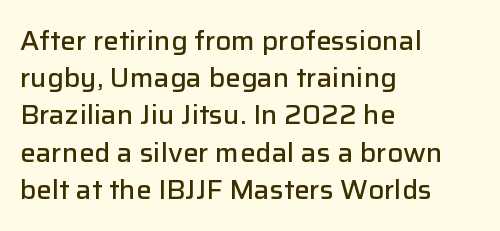
The strokes are fattened partway — semibold, not bold. The rendering uses a moderate line-height, typical for paragraphs. This sample uses plain, unmodified letter spacing. Any mark beneath the type? The region is blank.
